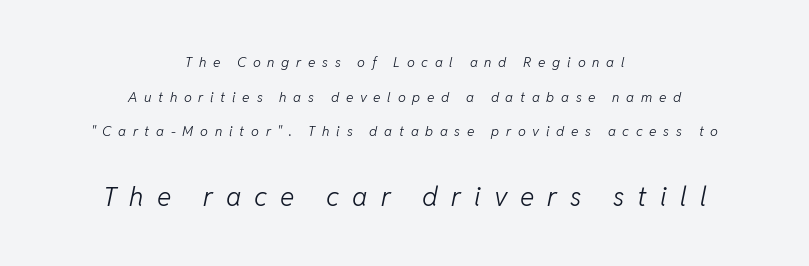
Q: Is the text bold? A: No.
Q: Is the text italic (slanted)? A: Yes, it leans right by about 11 degrees.
Q: Is the text underlined? A: No.
Q: How is the paragraph aligned? A: Centered.
Q: Is the spacing between letters normal or unusually wide? A: Unusually wide.
Q: Is the spacing between lines tight, normal or loose? A: Loose.
Q: Which block of text is set in a larger size, the first (top) or the second (bottom)? A: The second (bottom) one.
